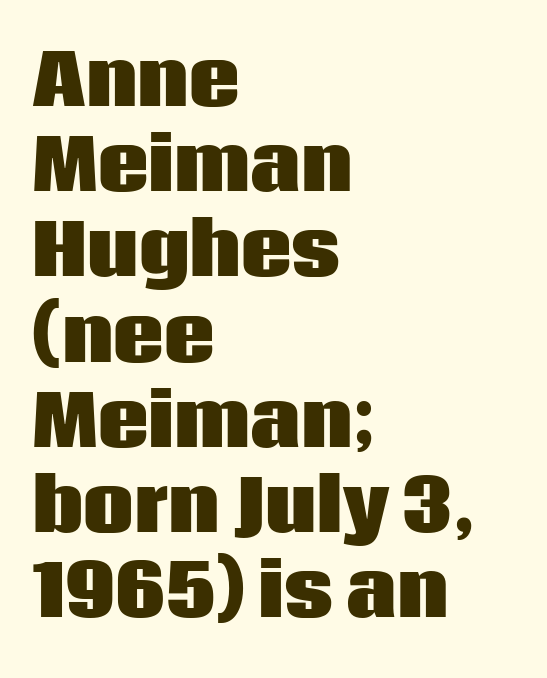
{"serif": "no", "italic": "no", "bold": "yes", "weight": "heavy", "width": "normal", "stroke_contrast": "low", "x_height": "large", "monospaced": "no", "underline": "no", "align": "left", "line_spacing_ratio": 1.2, "letter_spacing": "normal", "letter_spacing_em": 0.0, "glyph_px": 71}
